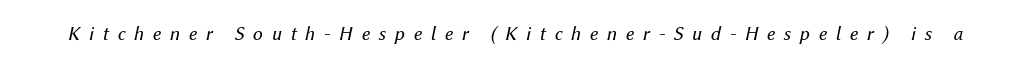
{"italic": "yes", "lean": "right", "slant_degrees": 12, "bold": "no", "underline": "no", "letter_spacing": "wide", "letter_spacing_em": 0.43, "glyph_px": 20}
